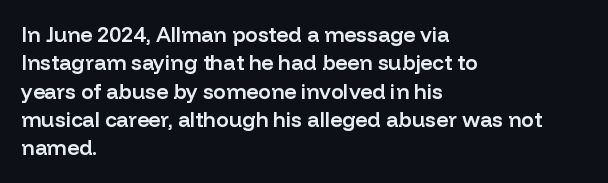
The lines are quadded left. Quick note: not italic, upright. Heft: intermediate — a semibold. Letter spacing: default. Each row of text sits above clean, open space.
